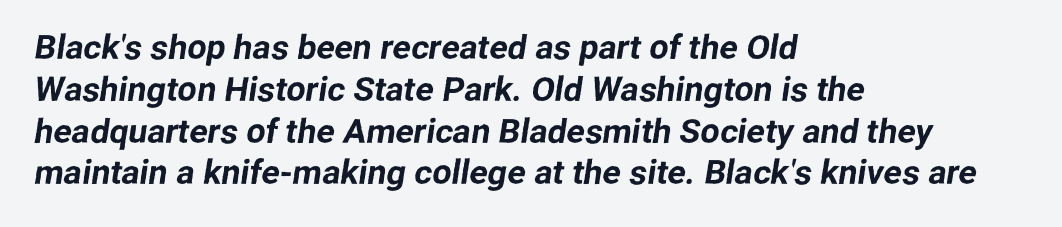
{"serif": "no", "width": "normal", "stroke_contrast": "low", "x_height": "medium", "monospaced": "no", "underline": "no", "align": "left", "line_spacing_ratio": 1.23, "letter_spacing": "normal", "letter_spacing_em": 0.0, "glyph_px": 34}
